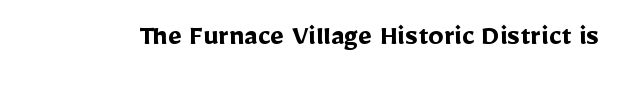
The image shows 31 px semibold sans-serif type, upright; set normal letter spacing, not underlined; low stroke contrast and a medium x-height.
